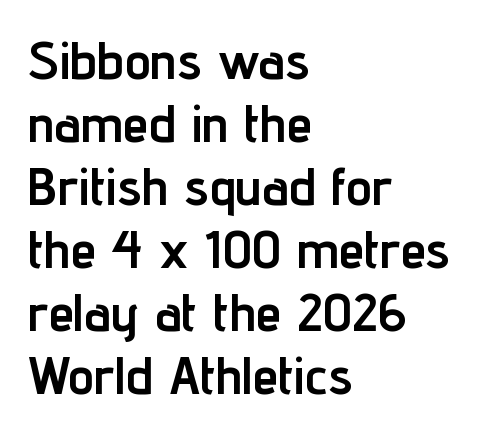
Q: Is the text bold? A: Yes.
Q: Is the text italic (slanted)? A: No, it is upright.
Q: Is the typeface a serif or a sans-serif typeface? A: Sans-serif.
Q: Is the text underlined? A: No.
Q: How is the paragraph aligned? A: Left-aligned.
Q: Is the spacing between letters normal or unusually wide? A: Normal.
Q: Width (condensed, normal, or wide)? A: Condensed.
Q: Stroke contrast? A: Low.
Q: x-height? A: Medium.
Q: Monospaced? A: No.
